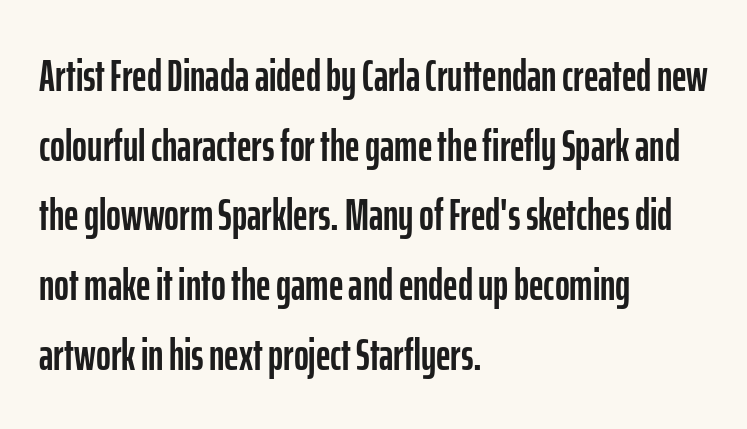
The setting favours the left margin, as ordinary paragraphs usually do. Serifs: no, the terminals of the letterforms are clean. A bare baseline throughout the passage. The letters advance in unequal steps, a hallmark of proportional type.
